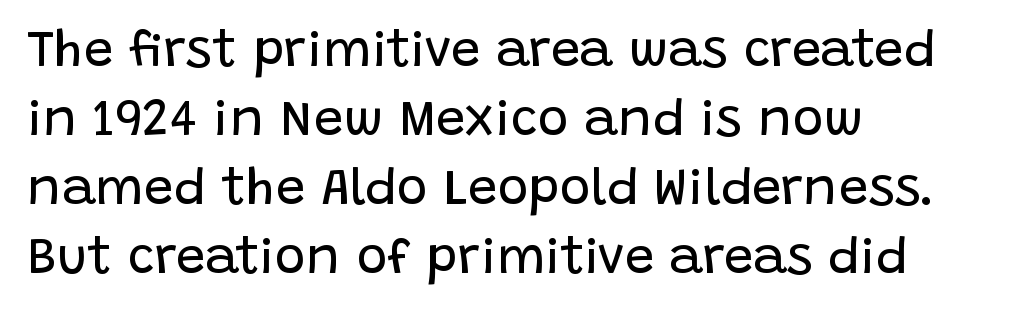
The image shows 52 px regular-weight sans-serif type, upright; set left-aligned, normal line spacing (1.33x), normal letter spacing, not underlined; low stroke contrast and a large x-height.
